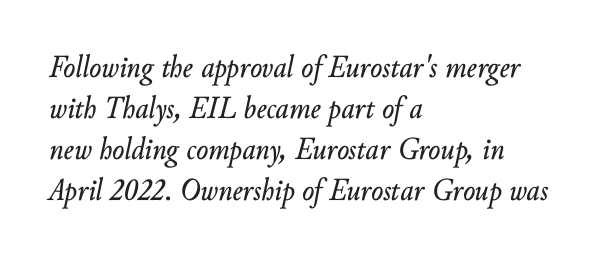
One-word summary of the alignment: left. You could call the tracking neutral — neither tight nor loose. Looks like regular typesetting: each glyph gets only the width it needs. Regular leading. Tall strokes in this sample are angled rather than plumb.
